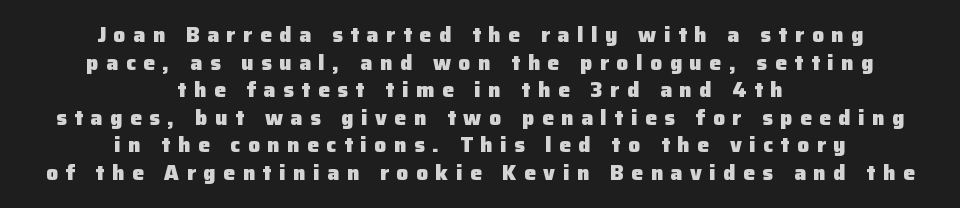
The image shows 21 px bold type, upright; set centered, normal line spacing (1.31x), unusually wide letter spacing (+0.36 em), not underlined.
